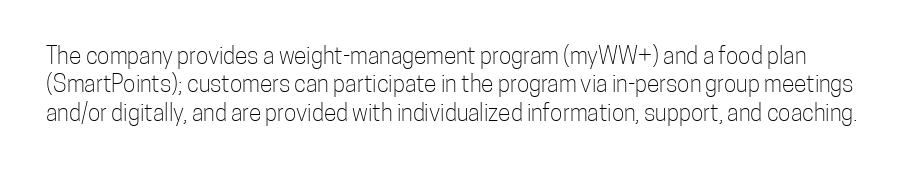
The image shows 23 px text type, upright; set line spacing 1.23x, normal letter spacing, not underlined.
